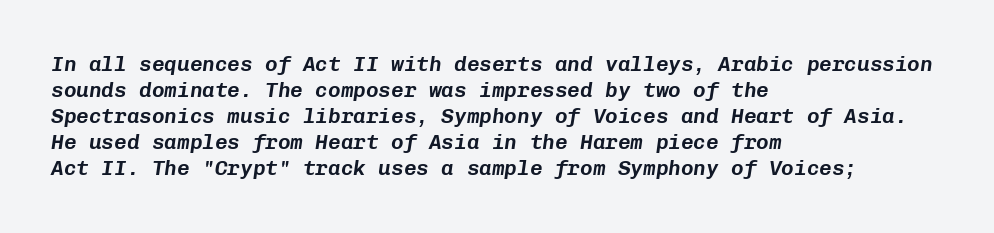
Q: Is the text italic (slanted)? A: Yes, it leans right by about 8 degrees.
Q: Is the text underlined? A: No.
Q: How is the paragraph aligned? A: Left-aligned.
Q: Is the spacing between letters normal or unusually wide? A: Normal.
